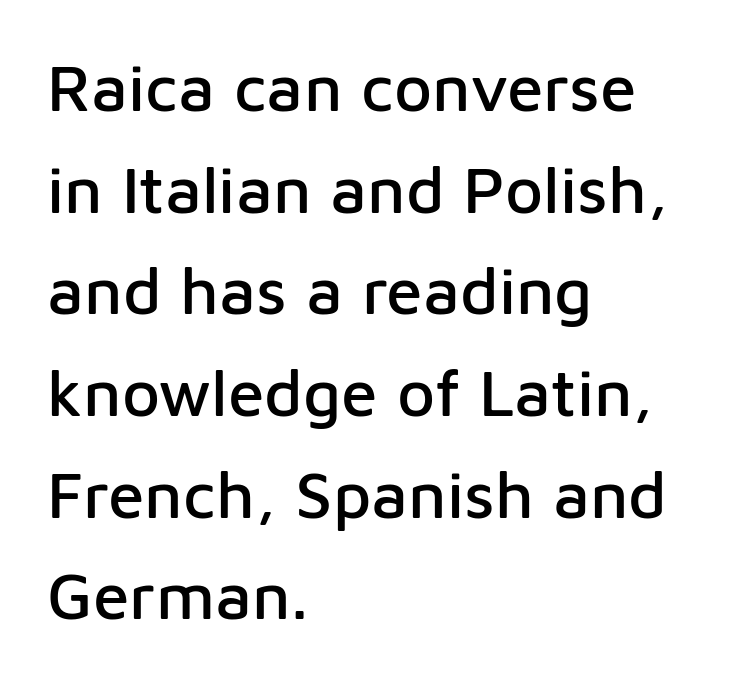
{"serif": "no", "italic": "no", "width": "normal", "stroke_contrast": "low", "x_height": "medium", "monospaced": "no", "underline": "no", "align": "left", "line_spacing": "normal", "line_spacing_ratio": 1.54, "letter_spacing": "normal", "letter_spacing_em": 0.0, "glyph_px": 66}
